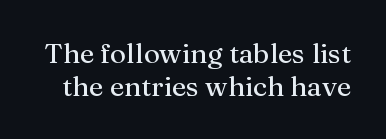
{"serif": "yes", "italic": "no", "bold": "no", "weight": "regular", "width": "normal", "stroke_contrast": "medium", "x_height": "medium", "monospaced": "no", "underline": "no", "line_spacing_ratio": 1.17, "letter_spacing": "normal", "letter_spacing_em": 0.0, "glyph_px": 28}
